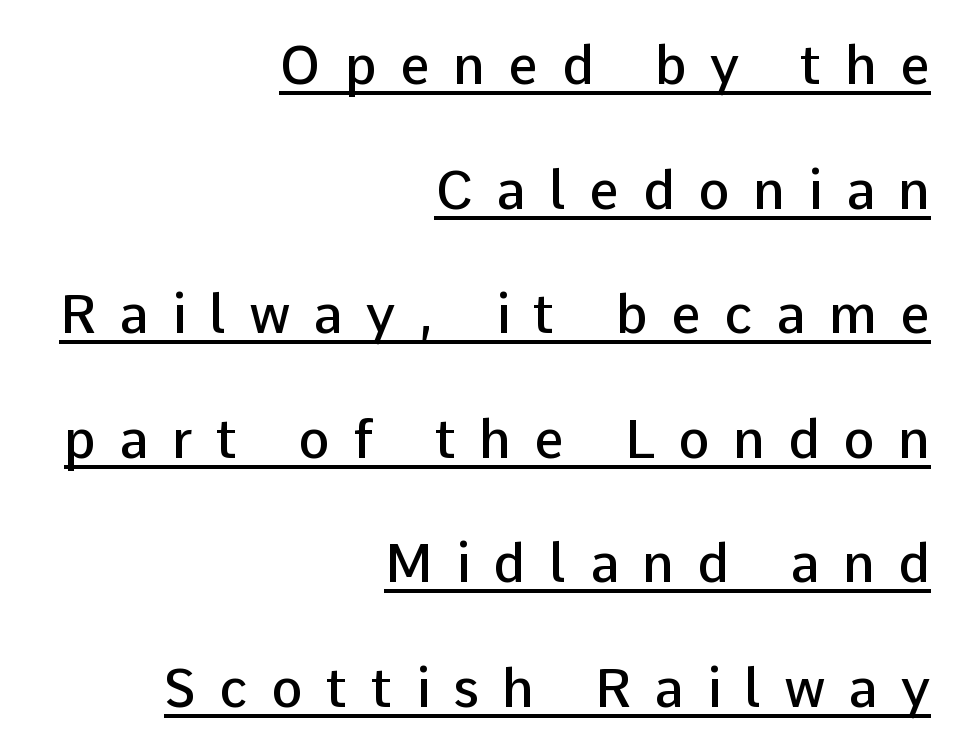
The image shows 53 px semibold sans-serif type, upright; set right-aligned, loose line spacing (2.35x), unusually wide letter spacing (+0.44 em), underlined; low stroke contrast and a medium x-height.
